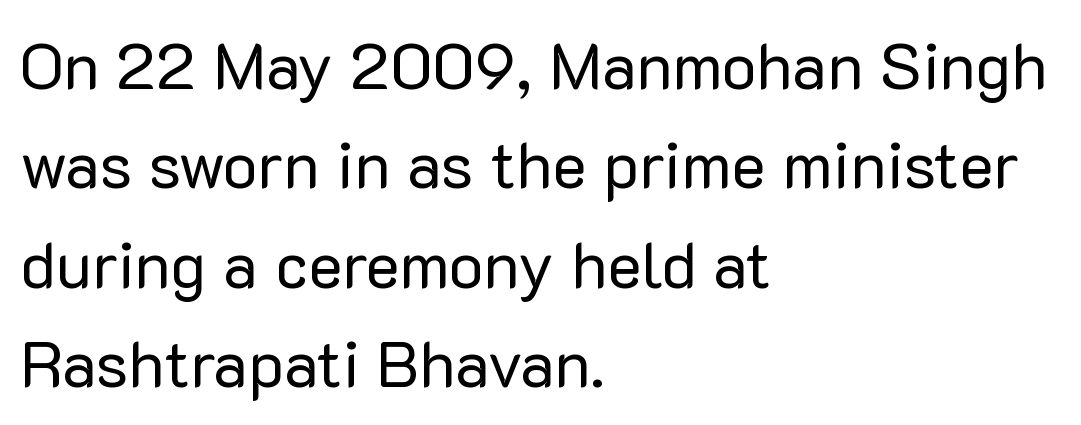
The cut favours lightness, reaching ordinary text weight at its darkest. These lines are set flush left with a ragged right edge. The typeface chosen for these lines omits serifs. The type is set solid horizontally, with unmodified tracking.
